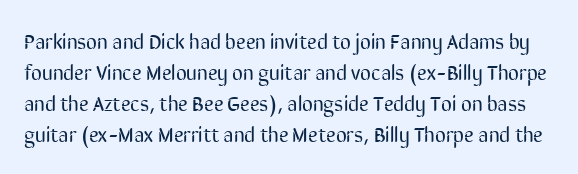
The image shows 21 px text type, upright; set normal line spacing (1.48x), normal letter spacing, not underlined.
